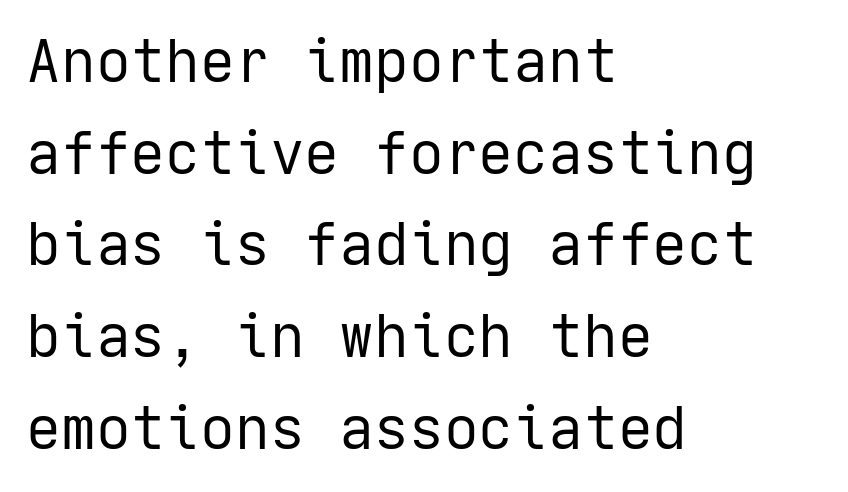
No extra tracking has been applied to these lines. Left-aligned paragraph, ragged on the right. Each new line begins a customary step beneath the previous one. The letterforms sit at book weight or below. Underline: absent. Does the type have serifs? No, each stem ends abruptly.
